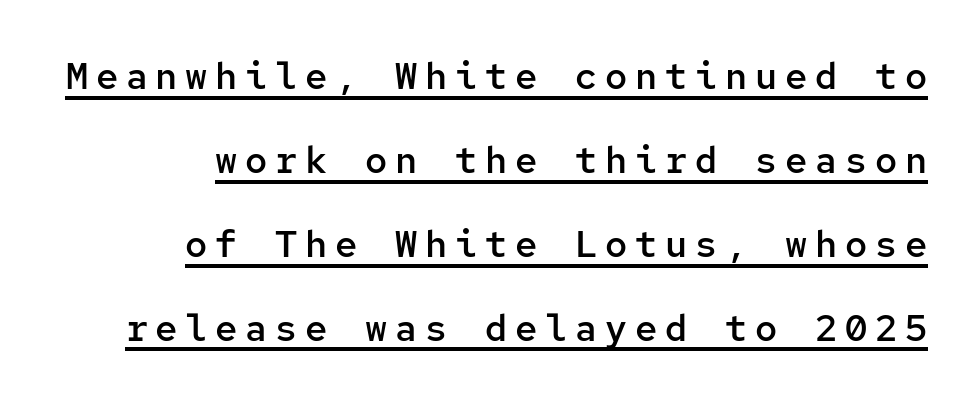
A semibold gives these letters moderate extra thickness, short of bold. The font family rendered here belongs to the sans-serif group. Horizontal bands of white between lines are thick stripes. The lettering stays uniformly vertical, giving the passage a roman look. The letters are spread apart with noticeably loose tracking. Every word sits above its own underline.
